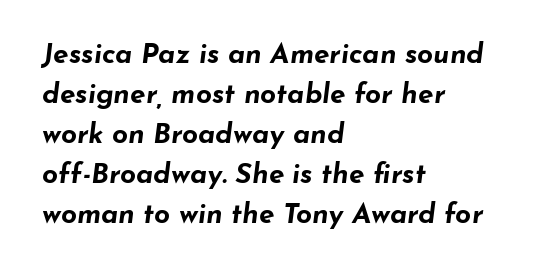
{"italic": "yes", "lean": "right", "slant_degrees": 7, "bold": "yes", "weight": "bold", "width": "wide", "stroke_contrast": "low", "x_height": "small", "monospaced": "no", "underline": "no", "align": "left", "line_spacing": "normal", "line_spacing_ratio": 1.43, "letter_spacing": "normal", "letter_spacing_em": 0.0, "glyph_px": 28}
